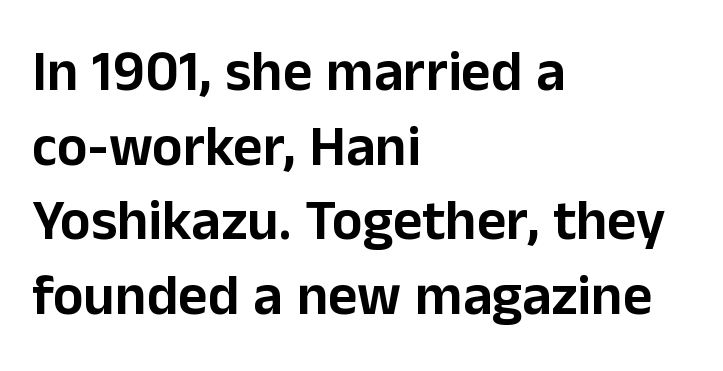
Where is the straight margin? On the left. Just letters on the line, the space beneath them empty. A typesetter would call this proportional, since set widths differ per character. Default kerning and tracking; the words read as compact shapes.
